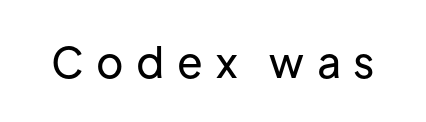
Look at the bottom of the vertical strokes: they stop flat, with no serifs. Every stem runs plumb, perpendicular to the baseline. Has an underline been added? It has not. The letters are spread apart with noticeably loose tracking. Varying glyph widths throughout — classic text-font behaviour.
